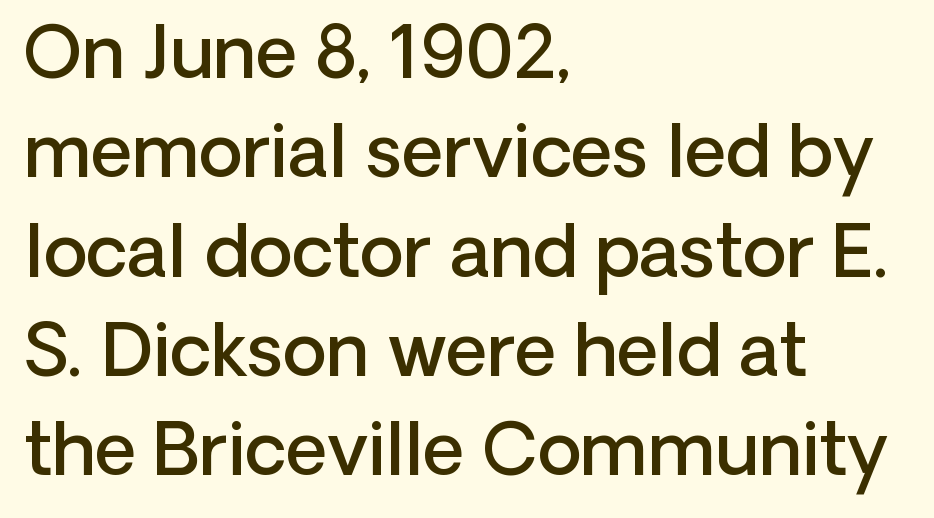
Q: Is the text bold? A: Semi-bold.
Q: Is the text italic (slanted)? A: No, it is upright.
Q: Is the typeface a serif or a sans-serif typeface? A: Sans-serif.
Q: Is the text underlined? A: No.
Q: How is the paragraph aligned? A: Left-aligned.
Q: Is the spacing between letters normal or unusually wide? A: Normal.
Q: Is the spacing between lines tight, normal or loose? A: Normal.
Q: Width (condensed, normal, or wide)? A: Normal.
Q: Stroke contrast? A: Low.
Q: x-height? A: Medium.
Q: Monospaced? A: No.
